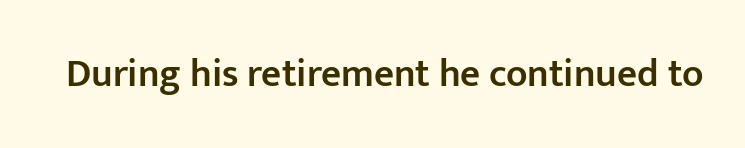
Q: Is the text bold? A: Semi-bold.
Q: Is the text italic (slanted)? A: No, it is upright.
Q: Is the typeface a serif or a sans-serif typeface? A: Sans-serif.
Q: Is the text underlined? A: No.
Q: Is the spacing between letters normal or unusually wide? A: Normal.
Q: Width (condensed, normal, or wide)? A: Normal.
Q: Stroke contrast? A: Low.
Q: x-height? A: Medium.
Q: Monospaced? A: No.
